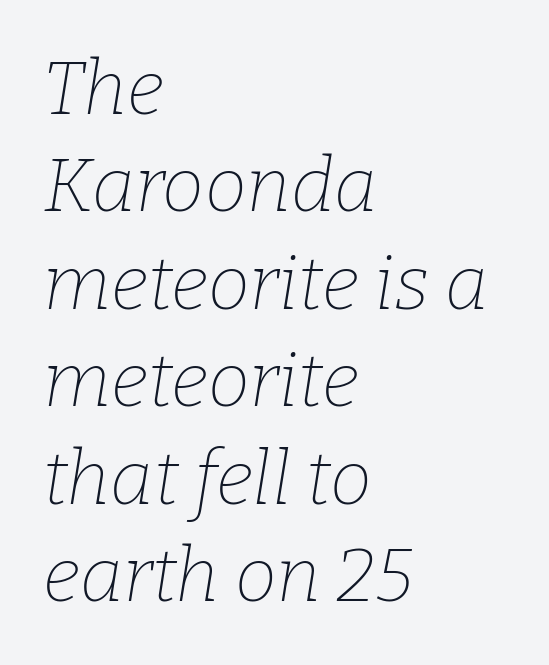
{"serif": "yes", "italic": "yes", "lean": "right", "slant_degrees": 9, "bold": "no", "weight": "thin", "width": "normal", "stroke_contrast": "low", "x_height": "medium", "monospaced": "no", "underline": "no", "align": "left", "line_spacing": "normal", "line_spacing_ratio": 1.3, "letter_spacing": "normal", "letter_spacing_em": 0.0, "glyph_px": 75}
